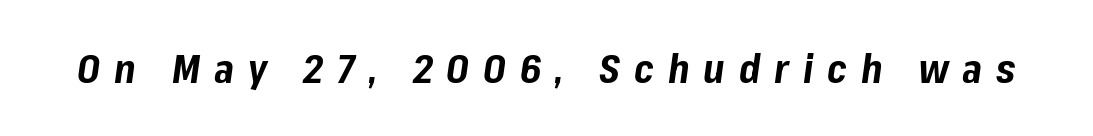
Q: Is the text bold? A: Yes.
Q: Is the text italic (slanted)? A: Yes, it leans right by about 8 degrees.
Q: Is the text underlined? A: No.
Q: Is the spacing between letters normal or unusually wide? A: Unusually wide.
Q: Width (condensed, normal, or wide)? A: Normal.
Q: Stroke contrast? A: Low.
Q: x-height? A: Medium.
Q: Monospaced? A: No.
